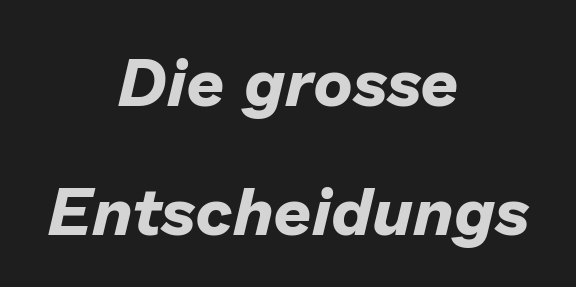
Q: Is the text bold? A: Yes.
Q: Is the text italic (slanted)? A: Yes, it leans right by about 13 degrees.
Q: Is the text underlined? A: No.
Q: How is the paragraph aligned? A: Centered.
Q: Is the spacing between letters normal or unusually wide? A: Normal.
Q: Is the spacing between lines tight, normal or loose? A: Loose.
Q: Width (condensed, normal, or wide)? A: Normal.
Q: Stroke contrast? A: Low.
Q: x-height? A: Medium.
Q: Monospaced? A: No.
